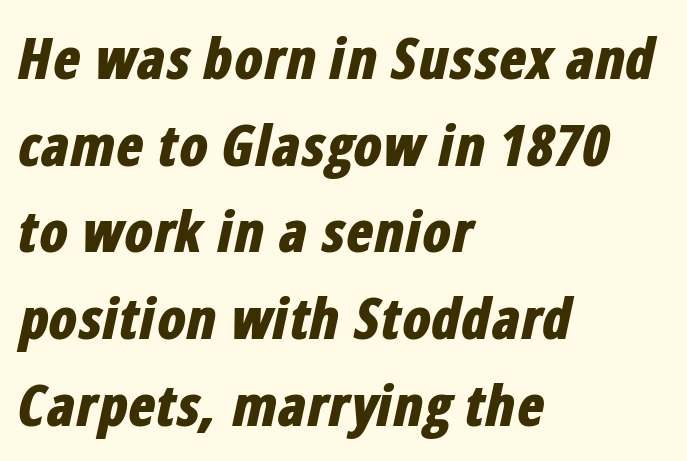
The image shows 57 px bold, condensed type, italic (leaning right); set left-aligned, normal line spacing (1.52x), normal letter spacing, not underlined; low stroke contrast and a medium x-height.
